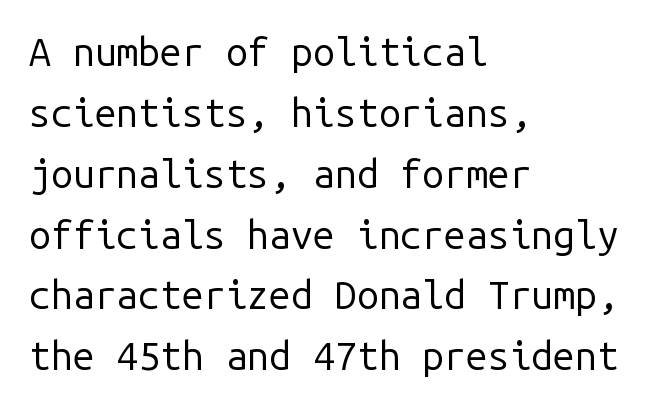
Q: Is the text bold? A: No.
Q: Is the text italic (slanted)? A: No, it is upright.
Q: Is the typeface a serif or a sans-serif typeface? A: Sans-serif.
Q: Is the text underlined? A: No.
Q: How is the paragraph aligned? A: Left-aligned.
Q: Is the spacing between letters normal or unusually wide? A: Normal.
Q: Is the spacing between lines tight, normal or loose? A: Normal.
Q: Width (condensed, normal, or wide)? A: Normal.
Q: Stroke contrast? A: Low.
Q: x-height? A: Medium.
Q: Monospaced? A: Yes.
